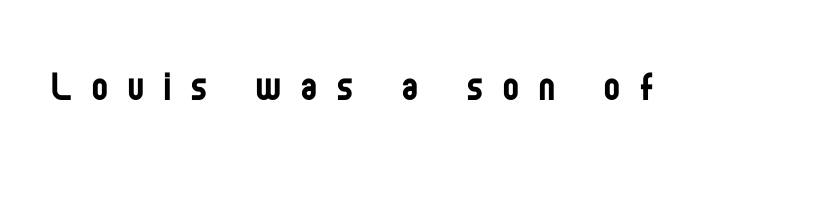
Is this a fixed-width face? No — the glyphs have proportional, varying widths. Loose tracking; the words dissolve into strings of separated letters. Anything drawn beneath the words? Only blank space. Italic? Not at all — the glyphs are vertical. This sample uses a sans-serif face. Stem width sits at or under what a default text font uses.
